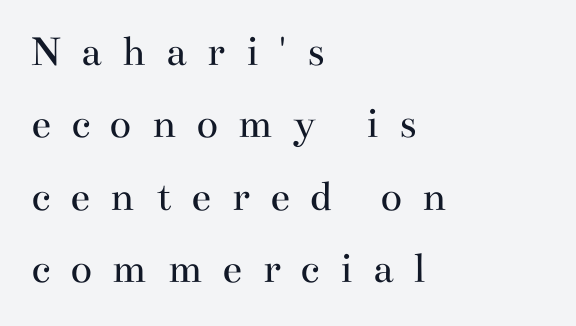
{"serif": "yes", "italic": "no", "bold": "no", "weight": "regular", "width": "wide", "stroke_contrast": "medium", "x_height": "small", "monospaced": "no", "underline": "no", "align": "left", "line_spacing": "normal", "line_spacing_ratio": 1.61, "letter_spacing": "wide", "letter_spacing_em": 0.44, "glyph_px": 45}
